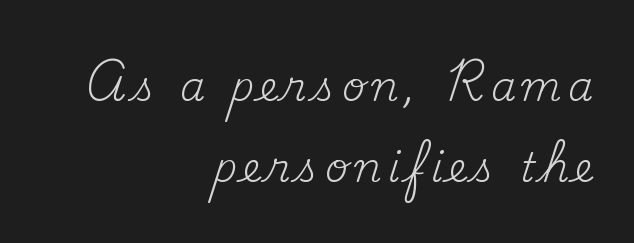
Each new line begins a long way beneath the previous one. Observe the serifs anchoring each vertical stroke in this sample. Weight class: somewhere from thin through regular. Underline: absent.
